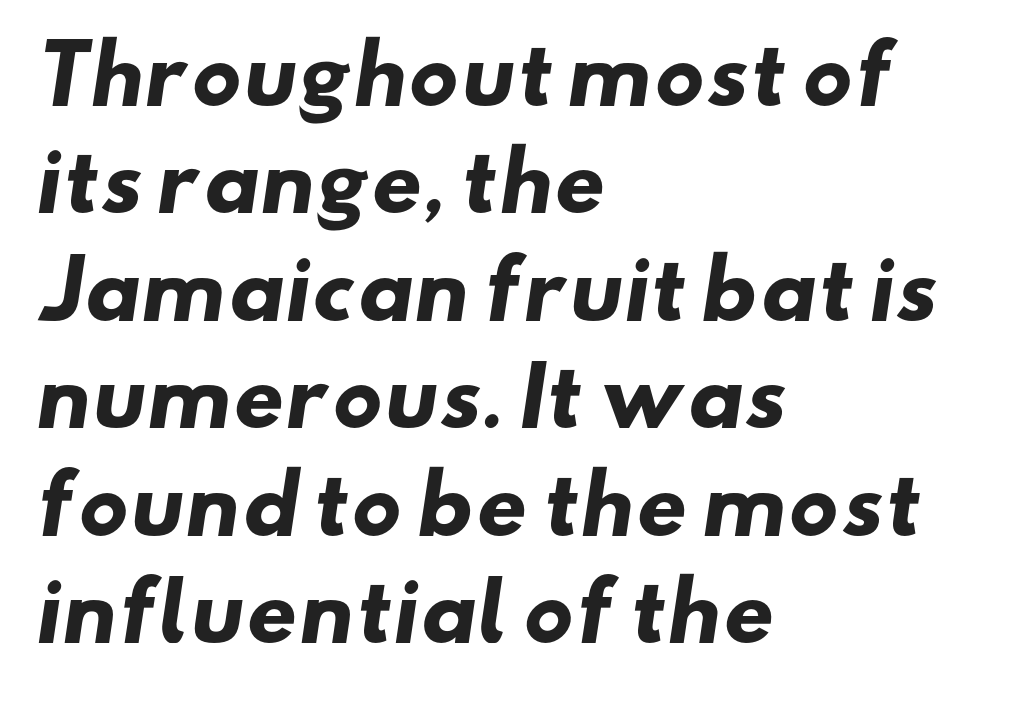
This rendering leaves character spacing at its baseline value. Stroke thickness is high; the sample reads as a true bold. A typesetter would label this face a sans. Successive baselines arrive at the customary interval. The letters advance in unequal steps, a hallmark of proportional type.
